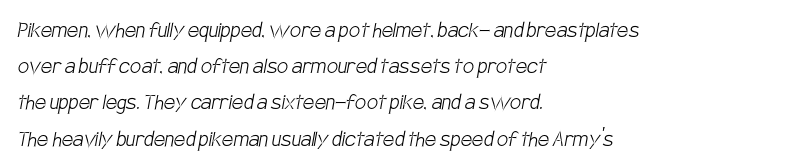
Q: Is the text bold? A: No.
Q: Is the text underlined? A: No.
Q: How is the paragraph aligned? A: Left-aligned.
Q: Is the spacing between letters normal or unusually wide? A: Normal.
Q: Is the spacing between lines tight, normal or loose? A: Normal.
